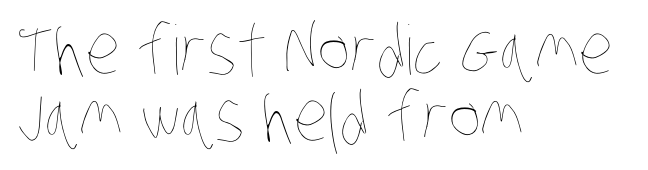
Q: Is the text bold? A: No.
Q: Is the text underlined? A: No.
Q: How is the paragraph aligned? A: Left-aligned.
Q: Is the spacing between letters normal or unusually wide? A: Normal.
Q: Is the spacing between lines tight, normal or loose? A: Tight.
Q: Width (condensed, normal, or wide)? A: Condensed.
Q: Stroke contrast? A: Low.
Q: x-height? A: Large.
Q: Monospaced? A: No.
